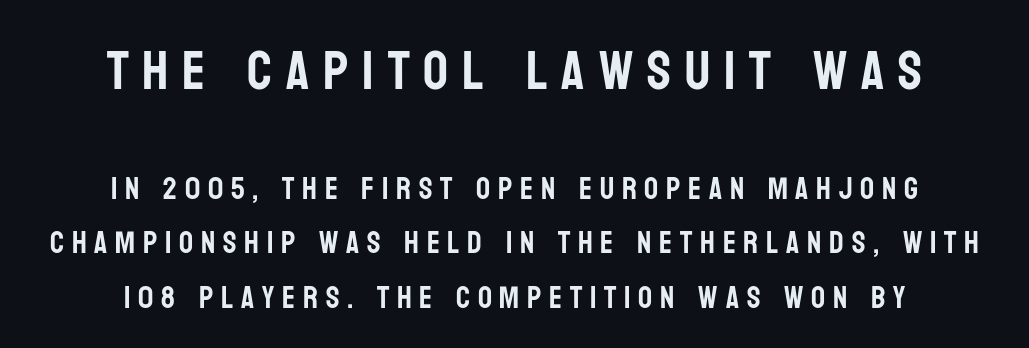
The rendering uses natural spacing where letterforms have individual widths. Visually the block forms a symmetrical silhouette, jagged on both flanks. Every character sits straight up, as roman type does. Examine the stroke ends and you'll find no serifs.
